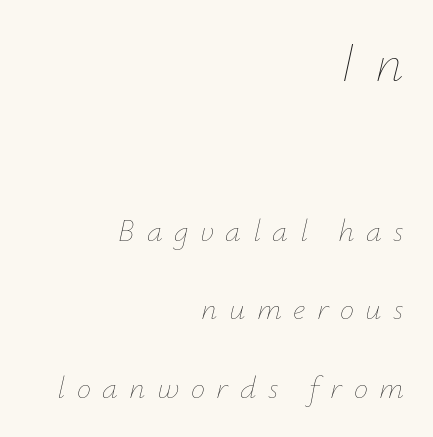
{"italic": "yes", "lean": "right", "slant_degrees": 12, "bold": "no", "weight": "thin", "width": "normal", "stroke_contrast": "low", "x_height": "small", "monospaced": "no", "underline": "no", "align": "right", "line_spacing": "loose", "line_spacing_ratio": 2.45, "letter_spacing": "wide", "letter_spacing_em": 0.36, "larger_block": "first", "size_ratio": 1.75, "glyph_px": 56}
